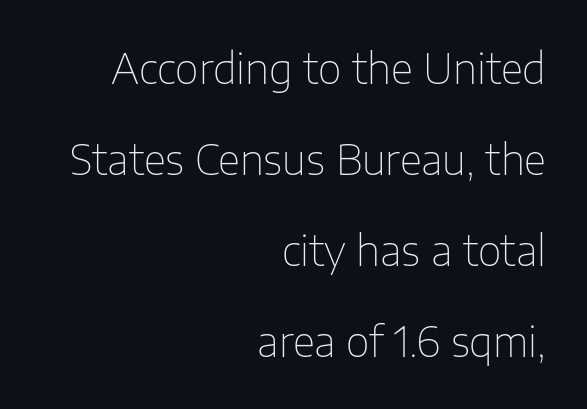
The image shows 41 px thin sans-serif type, upright; set right-aligned, loose line spacing (2.22x), normal letter spacing, not underlined; low stroke contrast and a medium x-height.
